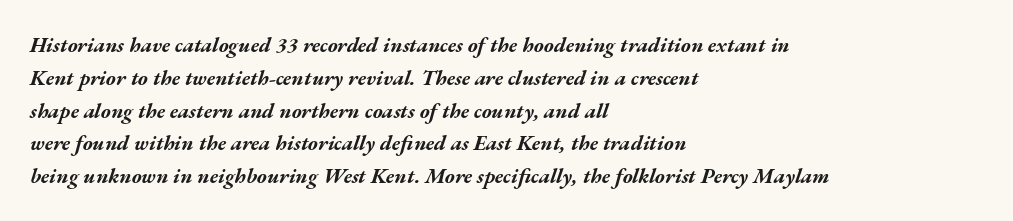
Q: Is the text bold? A: Yes.
Q: Is the text italic (slanted)? A: Yes, it leans right by about 17 degrees.
Q: Is the text underlined? A: No.
Q: How is the paragraph aligned? A: Left-aligned.
Q: Is the spacing between letters normal or unusually wide? A: Normal.
Q: Is the spacing between lines tight, normal or loose? A: Normal.
